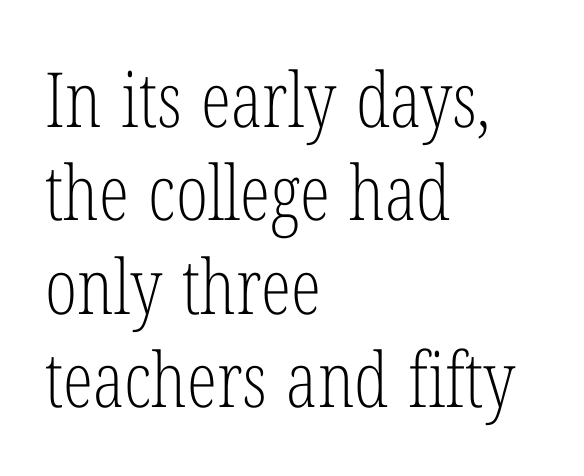
Line beginnings align vertically; line endings do not. Is the letter spacing exaggerated? No — it looks like the ordinary default. This is the regular roman posture of the typeface. Rule under the text: the space is simply empty. The face used here is seriffed, in the tradition of book romans. No extra ink here — the face is not bold.
